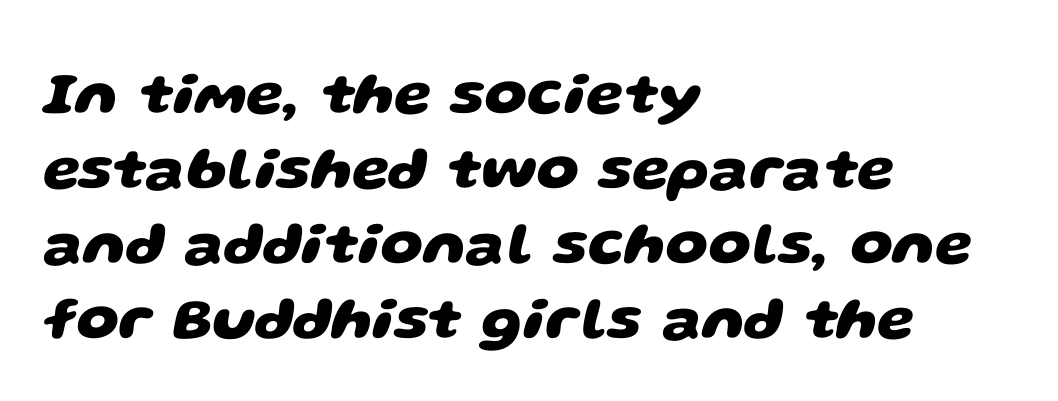
The image shows 60 px heavy, wide sans-serif type; set left-aligned, normal line spacing (1.25x), normal letter spacing, not underlined; low stroke contrast and a large x-height.
